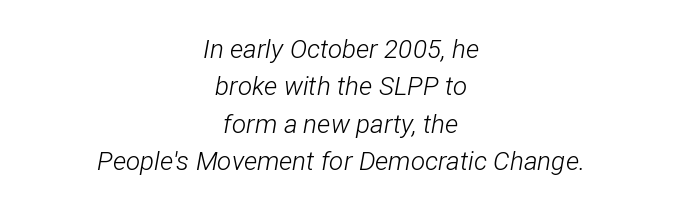
The image shows 26 px text type, italic (leaning right); set centered, normal line spacing (1.44x), normal letter spacing, not underlined.
